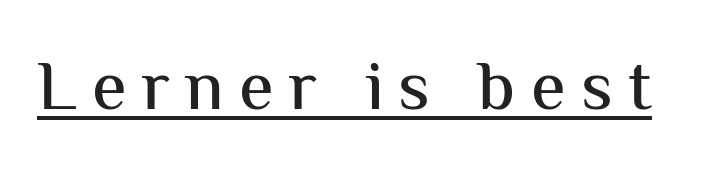
Q: Is the text italic (slanted)? A: No, it is upright.
Q: Is the typeface a serif or a sans-serif typeface? A: Sans-serif.
Q: Is the text underlined? A: Yes.
Q: Is the spacing between letters normal or unusually wide? A: Unusually wide.
Q: Width (condensed, normal, or wide)? A: Normal.
Q: Stroke contrast? A: Medium.
Q: x-height? A: Medium.
Q: Monospaced? A: No.
